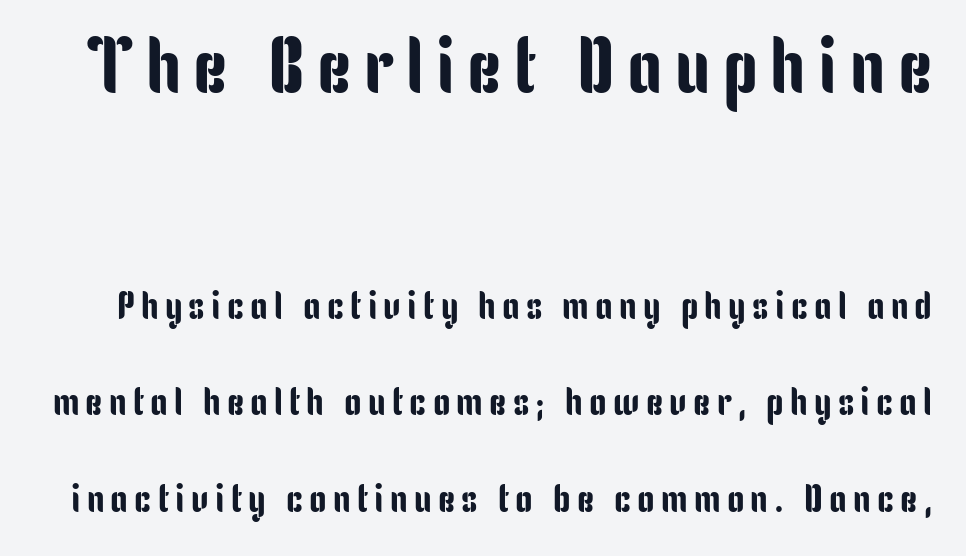
Proportional: the letters do not fall into vertical columns. Observe the absence of serifs on each vertical stroke in this sample. The upper block of text is set noticeably larger than the block beneath it. Line spacing here is loose. The letters stand upright; this is a roman face. Check under the words: just untouched page.
